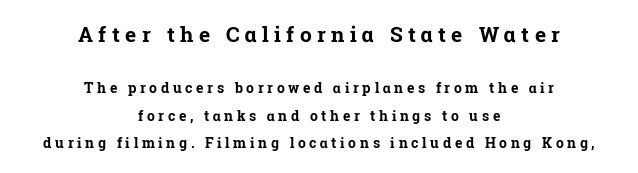
Posture: upright roman. The characters look thick and weighty, a clear bold. Nobody drew a line under any word here. One-word summary of the alignment: center.
